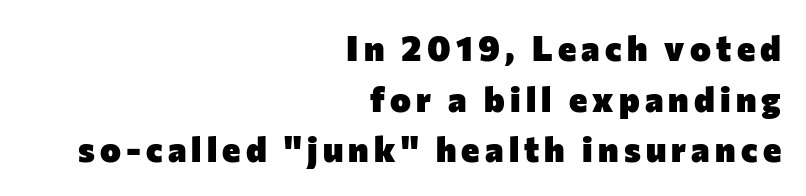
{"serif": "no", "italic": "no", "bold": "yes", "weight": "heavy", "width": "normal", "stroke_contrast": "low", "x_height": "medium", "monospaced": "no", "underline": "no", "align": "right", "line_spacing": "normal", "line_spacing_ratio": 1.45, "glyph_px": 35}
